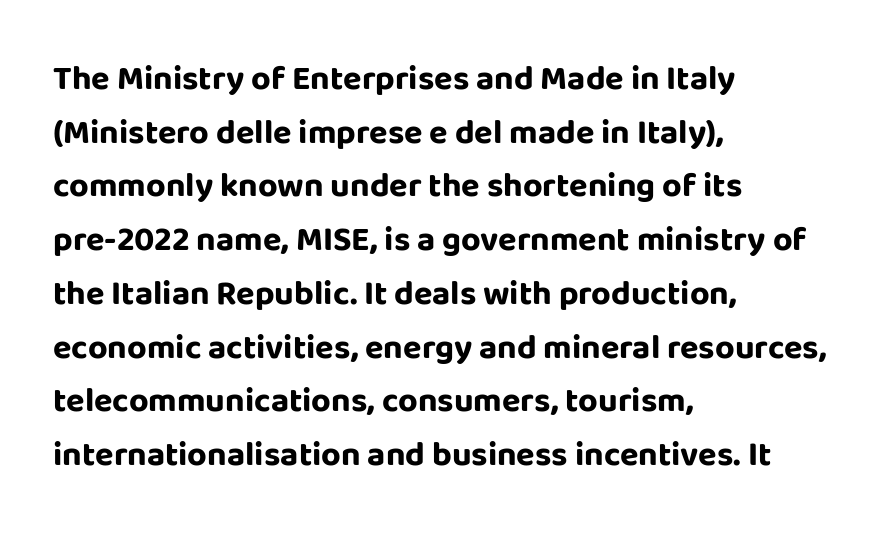
The image shows 34 px bold sans-serif type, upright; set left-aligned, normal line spacing (1.58x), normal letter spacing, not underlined; low stroke contrast and a large x-height.
